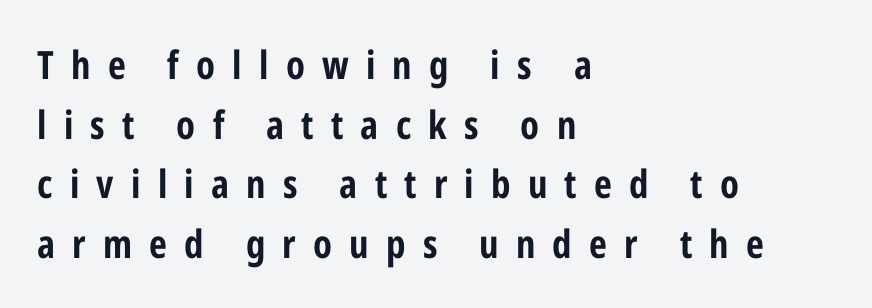
The font is running at its bold setting. Nothing sits at the stroke ends, so this counts as sans-serif. Does the copy run flush right? No — it runs flush left. Students, observe: this is what conventionally led text looks like. The line texture is sparse and dotted thanks to wide tracking. Unlike italic type, these characters show no tilt at all.
